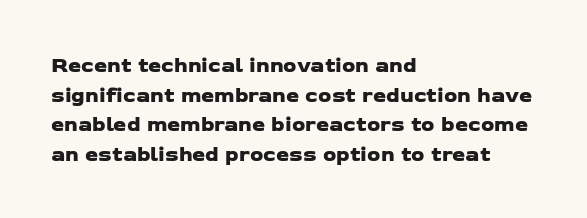
{"underline": "no", "align": "left", "line_spacing": "normal", "line_spacing_ratio": 1.41, "letter_spacing": "normal", "letter_spacing_em": 0.0, "glyph_px": 21}
